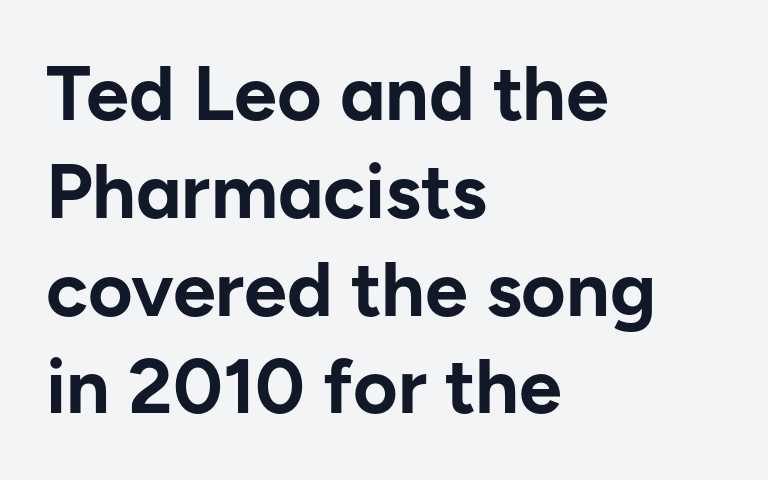
The image shows 77 px bold sans-serif type, upright; set left-aligned, normal line spacing (1.27x), normal letter spacing, not underlined; low stroke contrast and a medium x-height.
